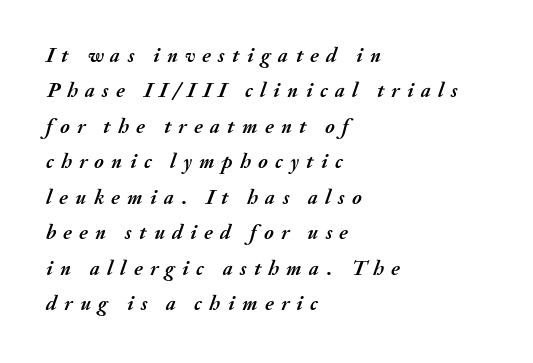
Rows of type keep a routine distance in the vertical direction. What stands out about the letter spacing? Its width — letters are far apart. An italicized treatment has been applied to the whole sample. Stroke thickness is high; the sample reads as a true bold.
